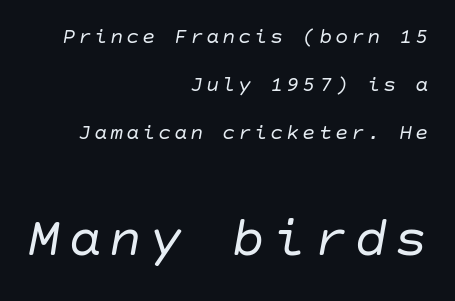
{"italic": "yes", "lean": "right", "slant_degrees": 10, "bold": "no", "weight": "regular", "width": "normal", "stroke_contrast": "low", "x_height": "large", "underline": "no", "align": "right", "line_spacing": "loose", "line_spacing_ratio": 2.19, "larger_block": "second", "size_ratio": 2.55, "glyph_px": 56}
